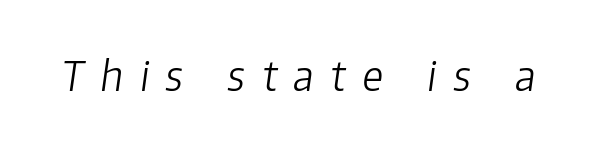
The image shows 41 px light type, italic (leaning right); set unusually wide letter spacing (+0.41 em), not underlined; low stroke contrast and a medium x-height.
